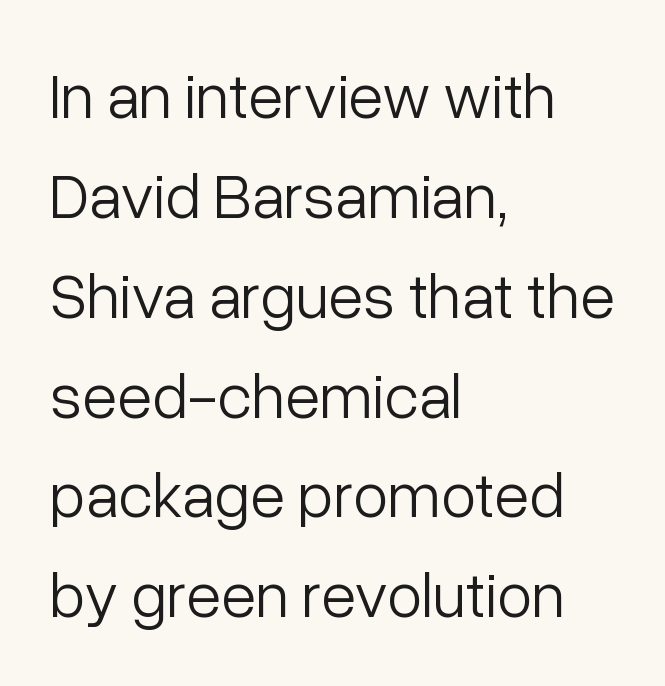
The image shows 64 px light sans-serif type, upright; set left-aligned, normal line spacing (1.56x), normal letter spacing, not underlined; low stroke contrast and a medium x-height.
